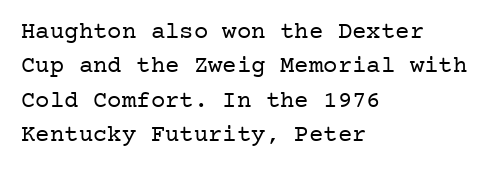
The image shows 24 px text type, upright; set left-aligned, normal line spacing (1.43x), normal letter spacing, not underlined.
